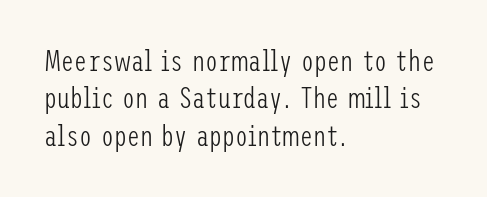
Q: Is the text bold? A: No.
Q: Is the text italic (slanted)? A: No, it is upright.
Q: Is the typeface a serif or a sans-serif typeface? A: Sans-serif.
Q: Is the text underlined? A: No.
Q: How is the paragraph aligned? A: Left-aligned.
Q: Is the spacing between letters normal or unusually wide? A: Normal.
Q: Is the spacing between lines tight, normal or loose? A: Normal.
Q: Width (condensed, normal, or wide)? A: Condensed.
Q: Stroke contrast? A: Low.
Q: x-height? A: Medium.
